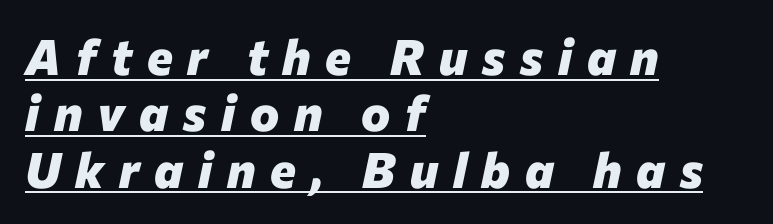
{"italic": "yes", "lean": "right", "slant_degrees": 12, "bold": "yes", "weight": "heavy", "width": "normal", "stroke_contrast": "low", "x_height": "medium", "monospaced": "no", "underline": "yes", "align": "left", "line_spacing": "tight", "line_spacing_ratio": 1.15, "letter_spacing": "wide", "letter_spacing_em": 0.3, "glyph_px": 49}
